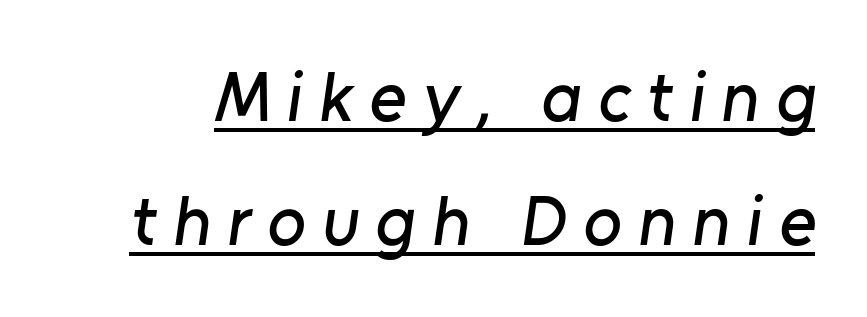
The image shows 71 px sans-serif type; set line spacing 1.75x, unusually wide letter spacing (+0.23 em), underlined; low stroke contrast and a medium x-height.
